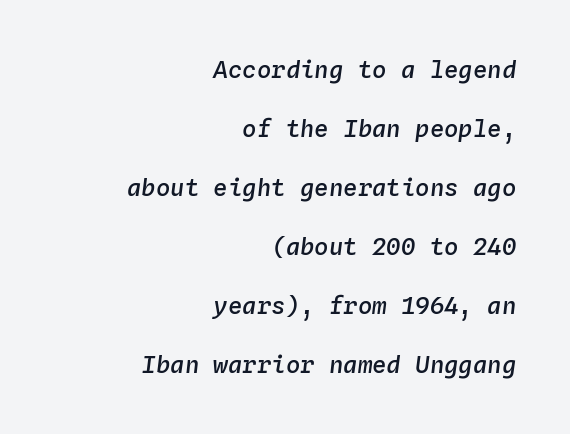
Q: Is the text bold? A: Semi-bold.
Q: Is the text italic (slanted)? A: Yes, it leans right by about 4 degrees.
Q: Is the text underlined? A: No.
Q: How is the paragraph aligned? A: Right-aligned.
Q: Is the spacing between letters normal or unusually wide? A: Normal.
Q: Is the spacing between lines tight, normal or loose? A: Loose.
